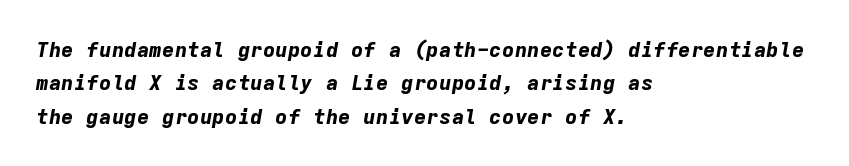
The image shows 21 px bold type, italic (leaning right); set left-aligned, normal line spacing (1.59x), normal letter spacing, not underlined.
